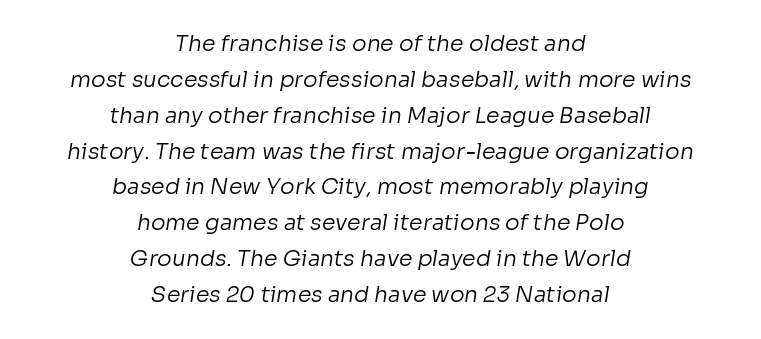
Q: Is the text bold? A: No.
Q: Is the text underlined? A: No.
Q: How is the paragraph aligned? A: Centered.
Q: Is the spacing between letters normal or unusually wide? A: Normal.
Q: Is the spacing between lines tight, normal or loose? A: Normal.
